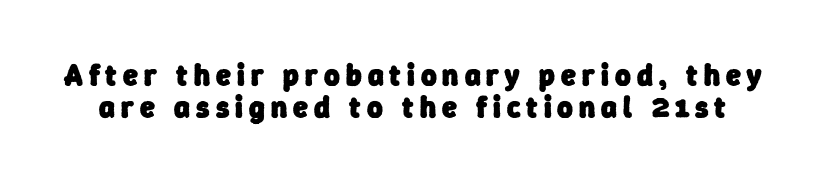
Q: Is the text bold? A: Yes.
Q: Is the typeface a serif or a sans-serif typeface? A: Sans-serif.
Q: Is the text underlined? A: No.
Q: Is the spacing between letters normal or unusually wide? A: Unusually wide.
Q: Is the spacing between lines tight, normal or loose? A: Tight.
Q: Width (condensed, normal, or wide)? A: Normal.
Q: Stroke contrast? A: Low.
Q: x-height? A: Medium.
Q: Monospaced? A: No.
